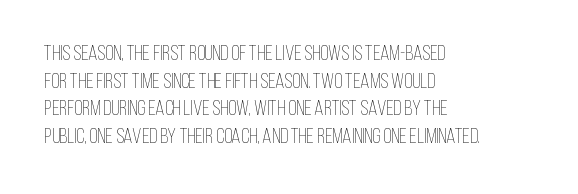
The image shows 21 px text type, upright; set left-aligned, normal line spacing (1.32x), normal letter spacing, not underlined.
